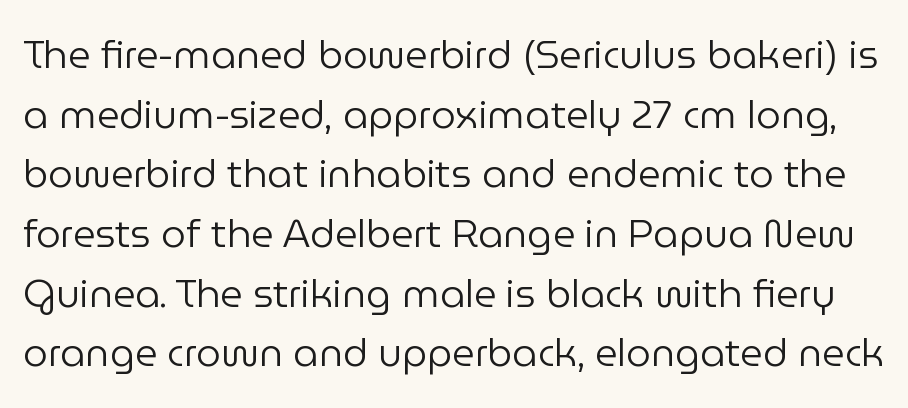
{"serif": "no", "italic": "no", "bold": "no", "weight": "regular", "width": "normal", "stroke_contrast": "low", "x_height": "medium", "monospaced": "no", "underline": "no", "line_spacing": "normal", "line_spacing_ratio": 1.53, "letter_spacing": "normal", "letter_spacing_em": 0.0, "glyph_px": 39}
